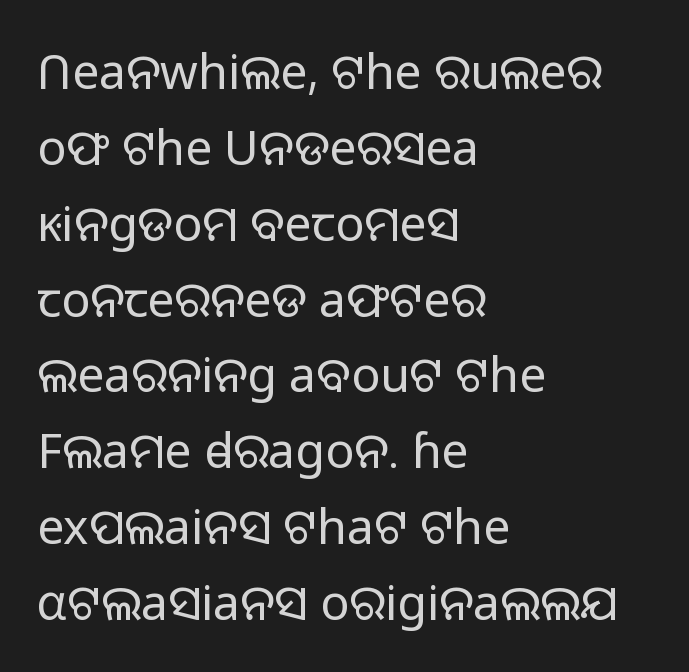
{"serif": "no", "italic": "no", "bold": "no", "weight": "light", "width": "normal", "stroke_contrast": "low", "x_height": "medium", "monospaced": "no", "underline": "no", "align": "left", "line_spacing": "normal", "line_spacing_ratio": 1.58, "letter_spacing": "normal", "letter_spacing_em": 0.0, "glyph_px": 48}
